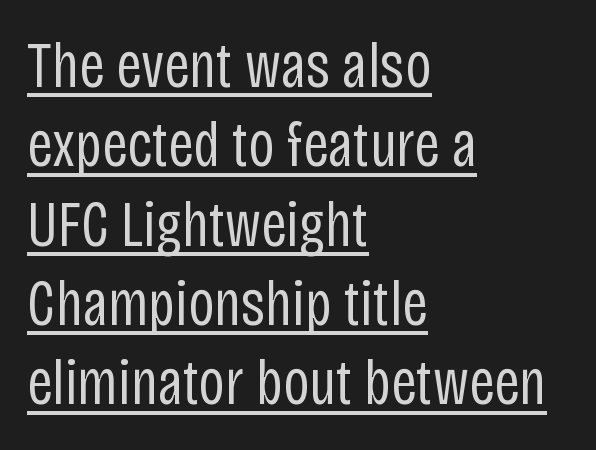
This sample uses plain, unmodified letter spacing. I'd call this a sans setting — the letters go barefoot. The lettering holds an erect, upright posture throughout. Here the designer chose a conventional face with non-uniform glyph widths.
